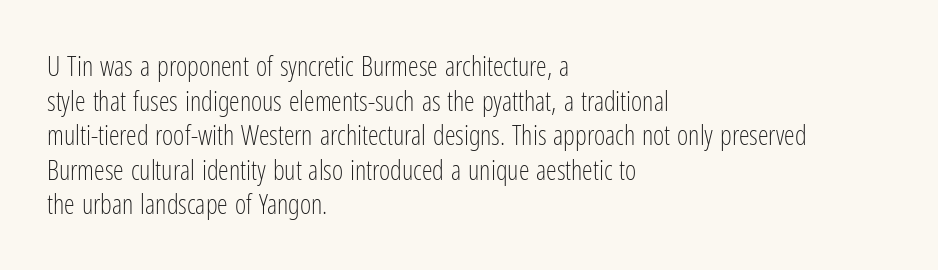
The block of text has a typical density, with ordinary space between rows. Which margin do the lines hug? The left one — the right edge is uneven. The space directly below the letters is spotless. This is the regular roman posture of the typeface. Does extra space separate the letters? No, they use regular spacing.
